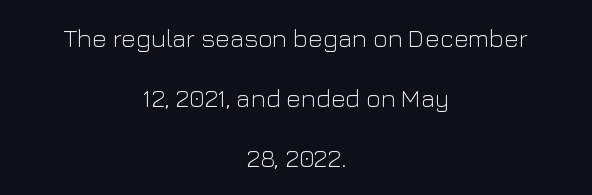
The image shows 25 px text type, upright; set centered, loose line spacing (2.4x), normal letter spacing, not underlined.
